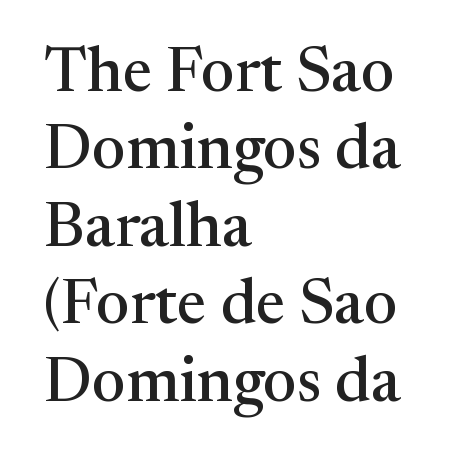
Q: Is the text italic (slanted)? A: No, it is upright.
Q: Is the typeface a serif or a sans-serif typeface? A: Serif.
Q: Is the text underlined? A: No.
Q: How is the paragraph aligned? A: Left-aligned.
Q: Is the spacing between letters normal or unusually wide? A: Normal.
Q: Width (condensed, normal, or wide)? A: Normal.
Q: Stroke contrast? A: Medium.
Q: x-height? A: Medium.
Q: Monospaced? A: No.
